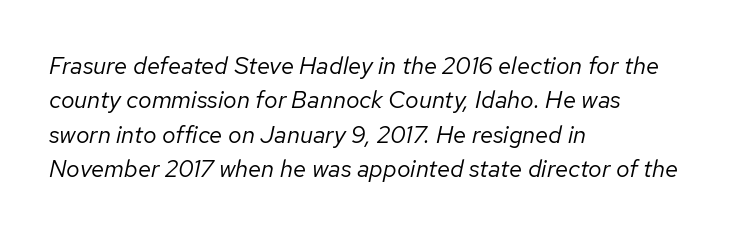
Q: Is the text bold? A: No.
Q: Is the text italic (slanted)? A: Yes, it leans right by about 12 degrees.
Q: Is the text underlined? A: No.
Q: How is the paragraph aligned? A: Left-aligned.
Q: Is the spacing between letters normal or unusually wide? A: Normal.
Q: Is the spacing between lines tight, normal or loose? A: Normal.
